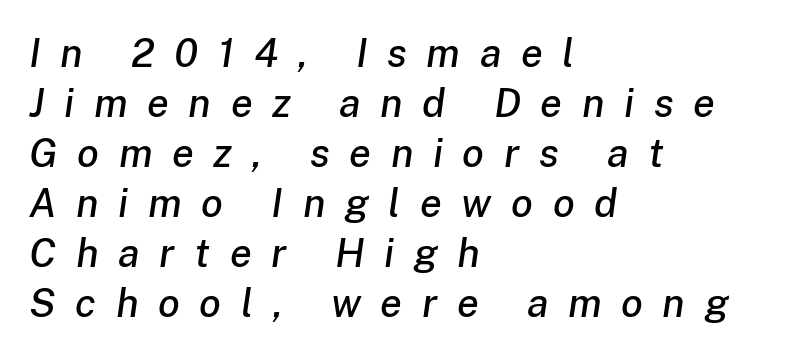
The image shows 40 px text type, italic (leaning right); set left-aligned, normal line spacing (1.25x), unusually wide letter spacing (+0.49 em), not underlined; low stroke contrast and a medium x-height.
